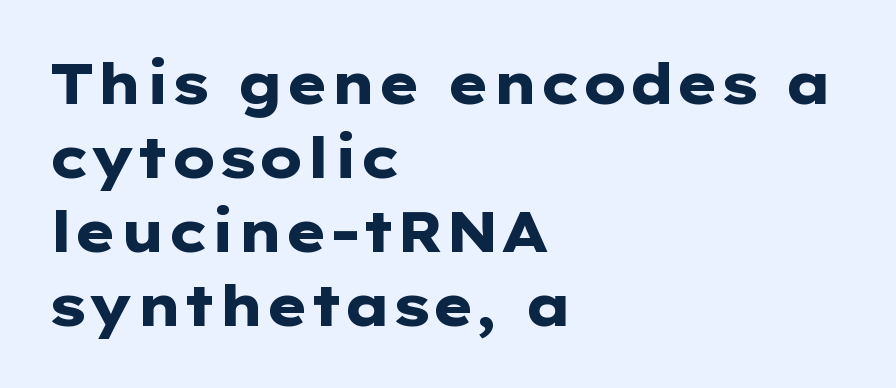
Q: Is the text bold? A: Yes.
Q: Is the text italic (slanted)? A: No, it is upright.
Q: Is the typeface a serif or a sans-serif typeface? A: Sans-serif.
Q: Is the text underlined? A: No.
Q: How is the paragraph aligned? A: Left-aligned.
Q: Is the spacing between letters normal or unusually wide? A: Normal.
Q: Is the spacing between lines tight, normal or loose? A: Normal.
Q: Width (condensed, normal, or wide)? A: Wide.
Q: Stroke contrast? A: Low.
Q: x-height? A: Medium.
Q: Monospaced? A: No.
